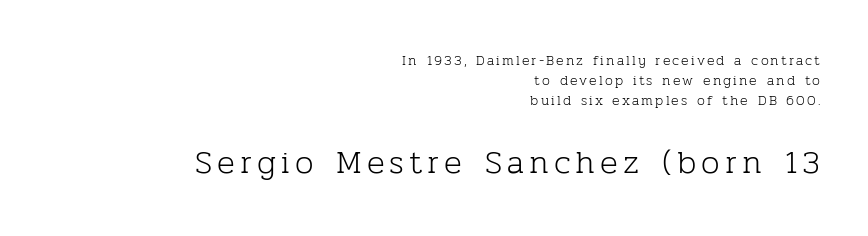
Q: Is the text bold? A: No.
Q: Is the text italic (slanted)? A: No, it is upright.
Q: Is the typeface a serif or a sans-serif typeface? A: Serif.
Q: Is the text underlined? A: No.
Q: How is the paragraph aligned? A: Right-aligned.
Q: Is the spacing between lines tight, normal or loose? A: Normal.
Q: Which block of text is set in a larger size, the first (top) or the second (bottom)? A: The second (bottom) one.
Q: Width (condensed, normal, or wide)? A: Normal.
Q: Stroke contrast? A: Low.
Q: x-height? A: Medium.
Q: Monospaced? A: No.
